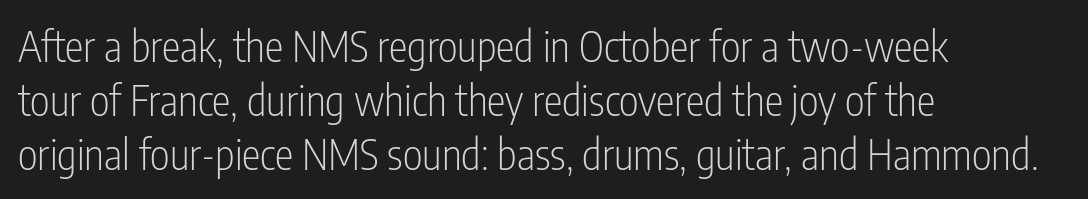
The image shows 42 px light, condensed sans-serif type, upright; set left-aligned, normal line spacing (1.29x), normal letter spacing, not underlined; low stroke contrast and a medium x-height.
